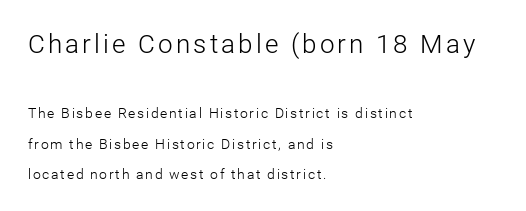
Q: Is the text bold? A: No.
Q: Is the text italic (slanted)? A: No, it is upright.
Q: Is the text underlined? A: No.
Q: How is the paragraph aligned? A: Left-aligned.
Q: Is the spacing between lines tight, normal or loose? A: Loose.
Q: Which block of text is set in a larger size, the first (top) or the second (bottom)? A: The first (top) one.
